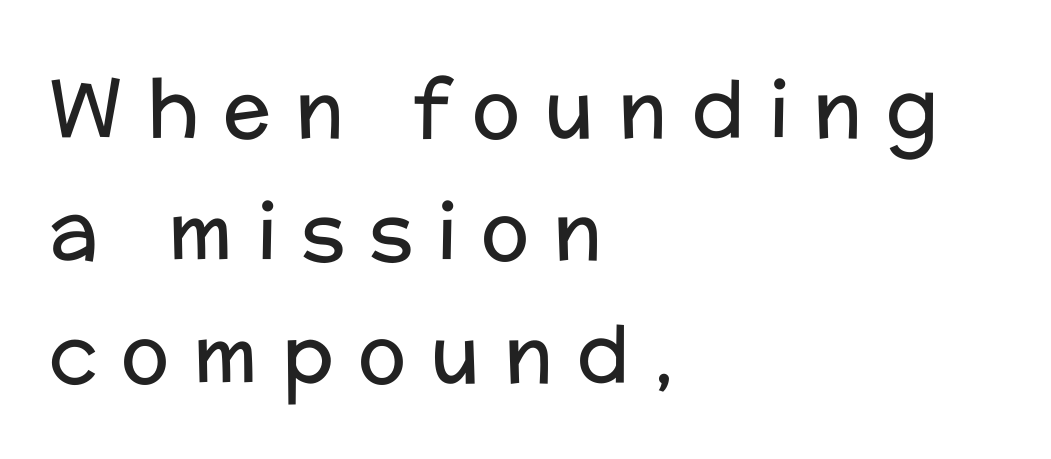
Q: Is the text bold? A: No.
Q: Is the text italic (slanted)? A: No, it is upright.
Q: Is the typeface a serif or a sans-serif typeface? A: Sans-serif.
Q: Is the text underlined? A: No.
Q: How is the paragraph aligned? A: Left-aligned.
Q: Is the spacing between letters normal or unusually wide? A: Unusually wide.
Q: Is the spacing between lines tight, normal or loose? A: Normal.
Q: Width (condensed, normal, or wide)? A: Normal.
Q: Stroke contrast? A: Low.
Q: x-height? A: Medium.
Q: Monospaced? A: No.
